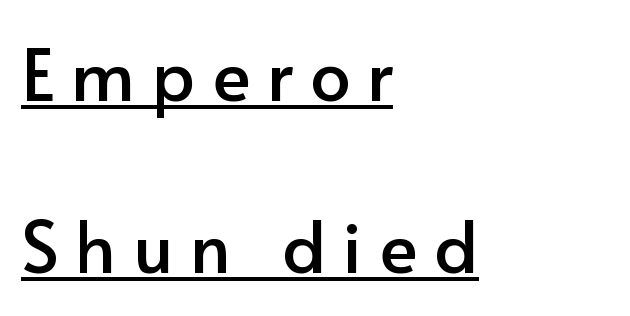
{"serif": "no", "italic": "no", "width": "normal", "stroke_contrast": "low", "x_height": "small", "monospaced": "no", "underline": "yes", "align": "left", "line_spacing": "loose", "line_spacing_ratio": 2.39, "letter_spacing": "wide", "letter_spacing_em": 0.23, "glyph_px": 72}
